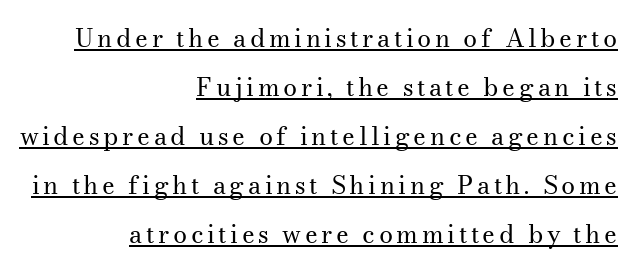
The image shows 25 px text type, upright; set right-aligned, loose line spacing (1.96x), underlined.
